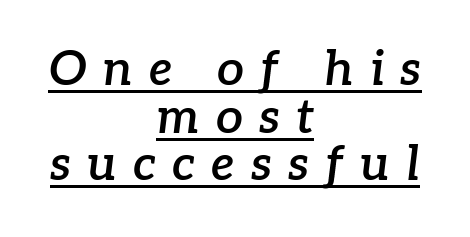
Letterform terminals end in serifs throughout the passage. Compared with typical body copy, the letter spacing here is much looser. You could not count columns in this text — the font is proportionally spaced. The lines in this sample share a center point and differ in where they start and stop.
